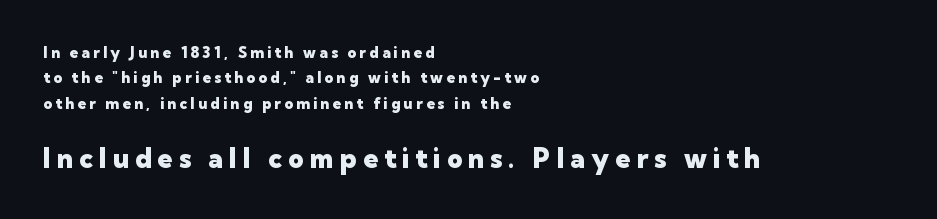
{"italic": "no", "bold": "yes", "underline": "no", "align": "left", "line_spacing": "normal", "line_spacing_ratio": 1.7, "letter_spacing": "wide", "letter_spacing_em": 0.22, "larger_block": "second", "size_ratio": 1.8, "glyph_px": 27}
